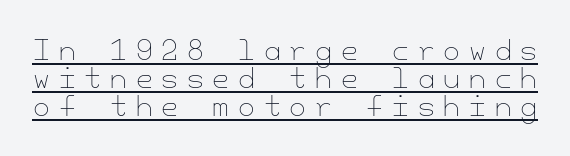
{"italic": "no", "bold": "no", "underline": "yes", "line_spacing": "tight", "line_spacing_ratio": 1.04, "letter_spacing": "wide", "letter_spacing_em": 0.33, "glyph_px": 27}
